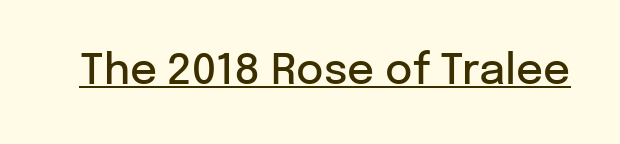
{"serif": "no", "italic": "no", "bold": "semi", "weight": "semibold", "width": "normal", "stroke_contrast": "low", "x_height": "medium", "monospaced": "no", "underline": "yes", "letter_spacing": "normal", "letter_spacing_em": 0.0, "glyph_px": 42}
